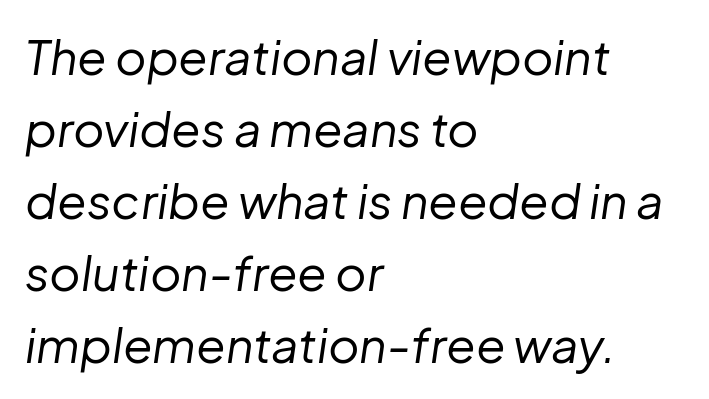
Q: Is the text bold? A: No.
Q: Is the text italic (slanted)? A: Yes, it leans right by about 8 degrees.
Q: Is the text underlined? A: No.
Q: How is the paragraph aligned? A: Left-aligned.
Q: Is the spacing between letters normal or unusually wide? A: Normal.
Q: Is the spacing between lines tight, normal or loose? A: Normal.
Q: Width (condensed, normal, or wide)? A: Normal.
Q: Stroke contrast? A: Low.
Q: x-height? A: Medium.
Q: Monospaced? A: No.
